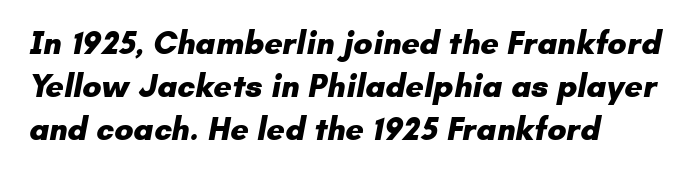
Chunky letters — that's bold for sure. Summary of vertical rhythm: regular, with standard interline spacing. This sample has the flowing, uneven cadence of proportional lettering. The horizontal fit of the characters is conventional and even. Grotesque or geometric, the face here clearly has no serifs. Each row of text sits above clean, open space.
